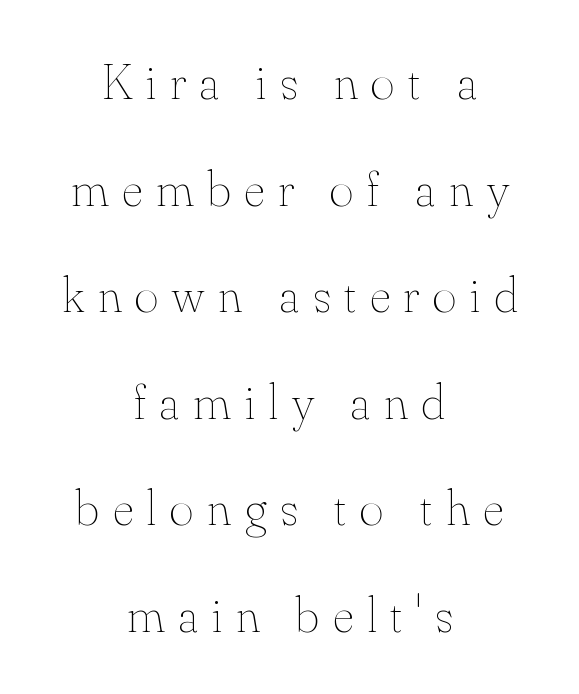
Q: Is the text bold? A: No.
Q: Is the text italic (slanted)? A: No, it is upright.
Q: Is the text underlined? A: No.
Q: How is the paragraph aligned? A: Centered.
Q: Is the spacing between letters normal or unusually wide? A: Unusually wide.
Q: Is the spacing between lines tight, normal or loose? A: Loose.
Q: Width (condensed, normal, or wide)? A: Normal.
Q: Stroke contrast? A: Medium.
Q: x-height? A: Small.
Q: Monospaced? A: No.
